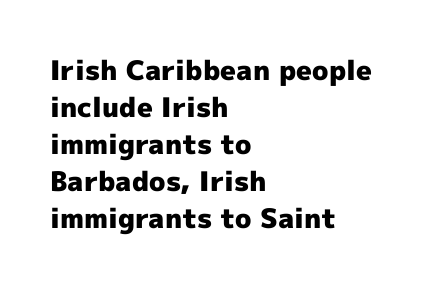
Q: Is the text bold? A: Yes.
Q: Is the text italic (slanted)? A: No, it is upright.
Q: Is the text underlined? A: No.
Q: How is the paragraph aligned? A: Left-aligned.
Q: Is the spacing between letters normal or unusually wide? A: Normal.
Q: Is the spacing between lines tight, normal or loose? A: Normal.
